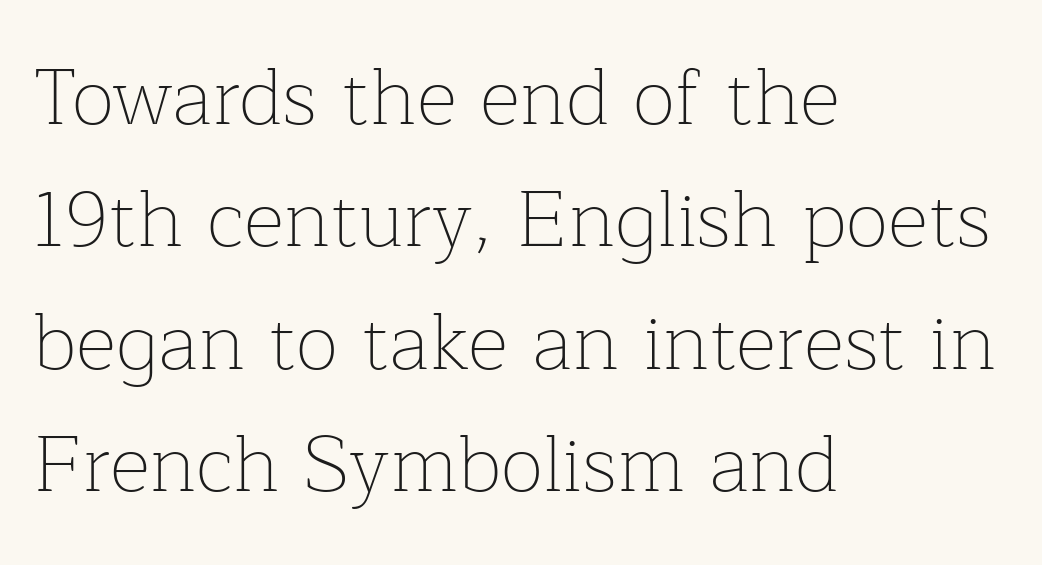
Q: Is the text bold? A: No.
Q: Is the text italic (slanted)? A: No, it is upright.
Q: Is the typeface a serif or a sans-serif typeface? A: Serif.
Q: Is the text underlined? A: No.
Q: How is the paragraph aligned? A: Left-aligned.
Q: Is the spacing between letters normal or unusually wide? A: Normal.
Q: Is the spacing between lines tight, normal or loose? A: Normal.
Q: Width (condensed, normal, or wide)? A: Normal.
Q: Stroke contrast? A: Low.
Q: x-height? A: Medium.
Q: Monospaced? A: No.
